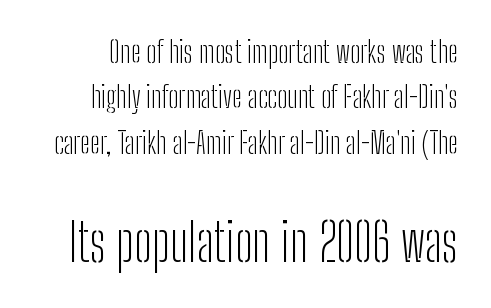
Short note: letters normally spaced. Here the designer chose a conventional face with non-uniform glyph widths. A student would notice the bottom passage is typeset larger than what precedes it. This sample uses an upright cut, with every glyph sitting square on the baseline.
